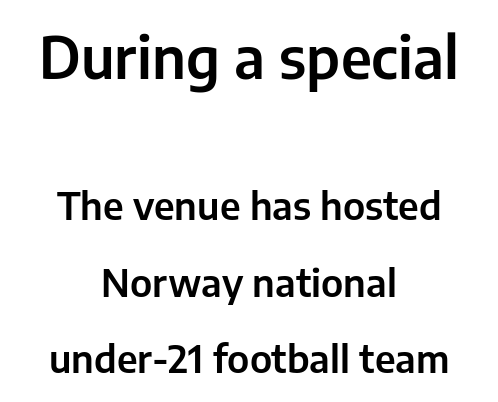
{"serif": "no", "italic": "no", "width": "normal", "stroke_contrast": "low", "x_height": "medium", "monospaced": "no", "underline": "no", "align": "center", "line_spacing": "loose", "line_spacing_ratio": 2.01, "letter_spacing": "normal", "letter_spacing_em": 0.0, "larger_block": "first", "size_ratio": 1.5, "glyph_px": 57}
